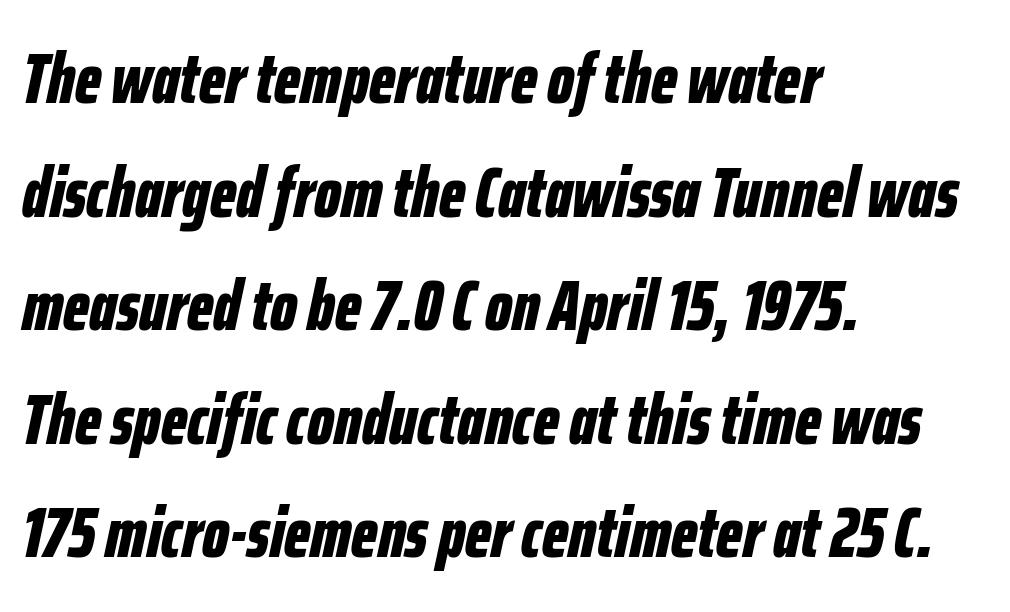
{"italic": "yes", "lean": "right", "slant_degrees": 12, "bold": "yes", "weight": "bold", "width": "condensed", "stroke_contrast": "low", "x_height": "medium", "monospaced": "no", "underline": "no", "align": "left", "line_spacing": "normal", "line_spacing_ratio": 1.6, "letter_spacing": "normal", "letter_spacing_em": 0.0, "glyph_px": 71}
